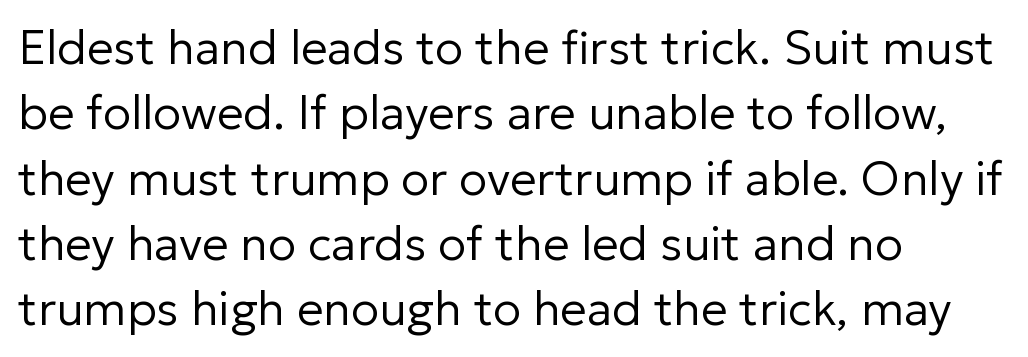
The image shows 47 px regular-weight sans-serif type, upright; set left-aligned, normal line spacing (1.39x), normal letter spacing, not underlined; low stroke contrast and a medium x-height.
